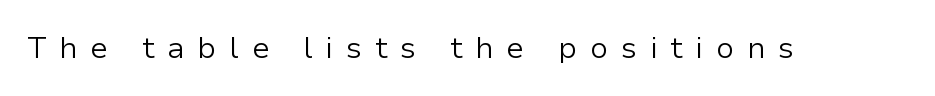
{"serif": "no", "italic": "no", "bold": "no", "weight": "light", "width": "normal", "stroke_contrast": "low", "x_height": "medium", "monospaced": "no", "underline": "no", "letter_spacing": "wide", "letter_spacing_em": 0.43, "glyph_px": 30}
